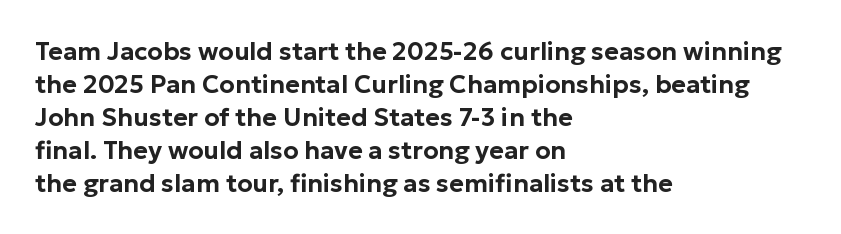
Every row of glyphs begins at an identical x-position on the left. Words appear dense and cohesive because spacing is normal. Unlike italic type, these characters show no tilt at all. Vertical spacing — default. Check under the words: just untouched page.
